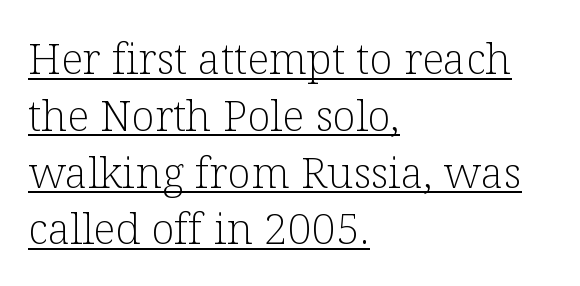
The image shows 43 px light serif type, upright; set left-aligned, normal line spacing (1.32x), normal letter spacing, underlined; low stroke contrast and a medium x-height.
